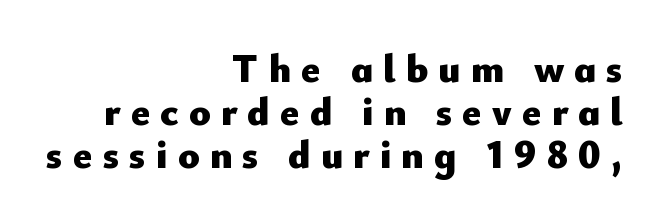
{"serif": "no", "italic": "no", "bold": "yes", "weight": "heavy", "width": "normal", "stroke_contrast": "low", "x_height": "small", "monospaced": "no", "underline": "no", "align": "right", "line_spacing": "tight", "line_spacing_ratio": 1.07, "letter_spacing": "wide", "letter_spacing_em": 0.25, "glyph_px": 40}
